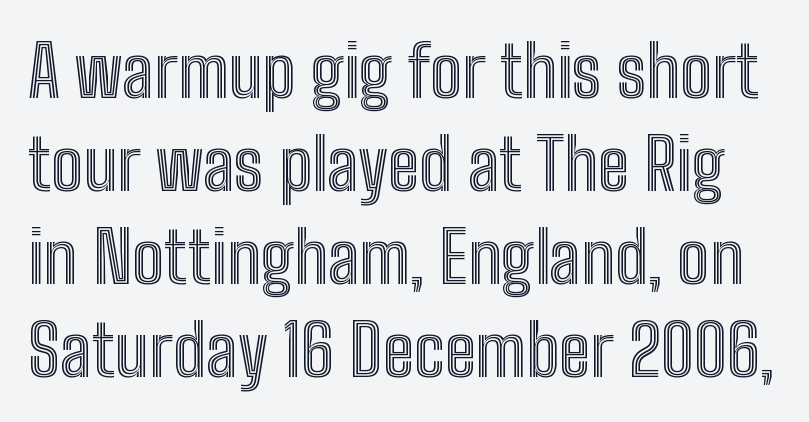
{"italic": "no", "width": "condensed", "x_height": "medium", "monospaced": "no", "underline": "no", "line_spacing": "normal", "line_spacing_ratio": 1.31, "letter_spacing": "normal", "letter_spacing_em": 0.0, "glyph_px": 71}
